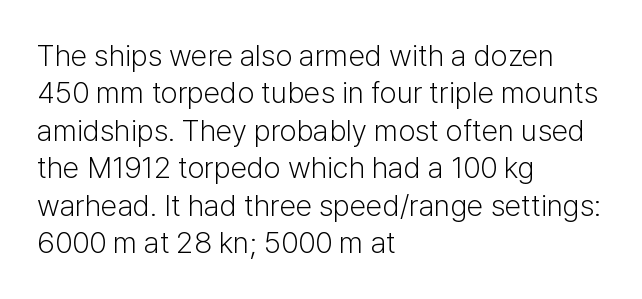
No extra tracking has been applied to these lines. The rendering uses a moderate line-height, typical for paragraphs. The space directly below the letters is spotless. Looks like regular typesetting: each glyph gets only the width it needs.
